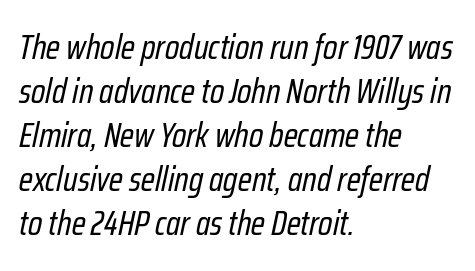
The image shows 35 px regular-weight, condensed type, italic (leaning right); set left-aligned, normal line spacing (1.26x), normal letter spacing, not underlined; low stroke contrast and a medium x-height.
